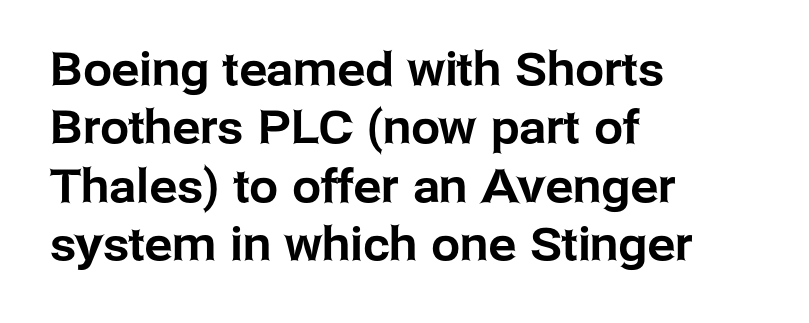
{"serif": "no", "italic": "no", "width": "normal", "stroke_contrast": "low", "x_height": "medium", "monospaced": "no", "underline": "no", "align": "left", "line_spacing": "normal", "line_spacing_ratio": 1.27, "letter_spacing": "normal", "letter_spacing_em": 0.0, "glyph_px": 46}
